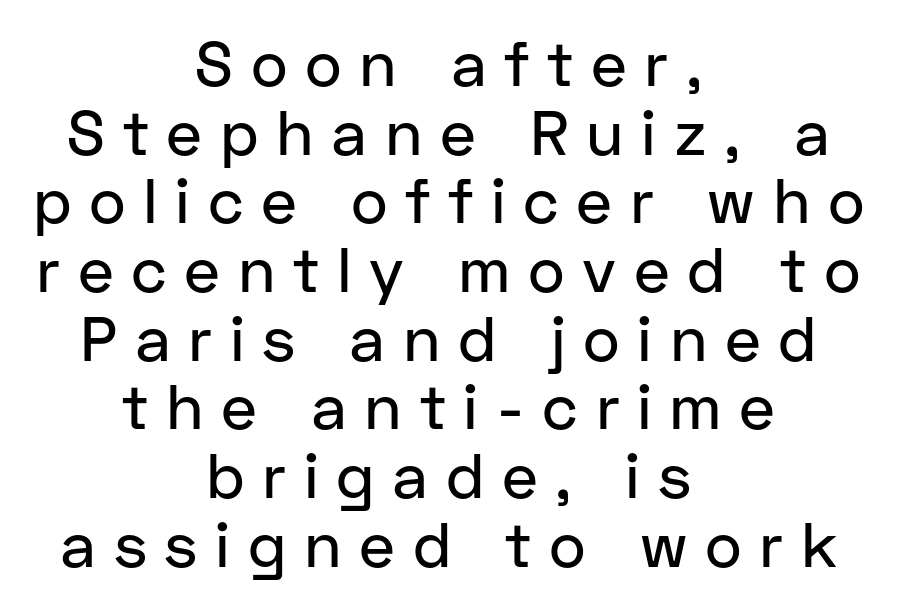
The image shows 63 px sans-serif type, upright; set centered, tight line spacing (1.09x), unusually wide letter spacing (+0.28 em), not underlined; low stroke contrast and a medium x-height.
